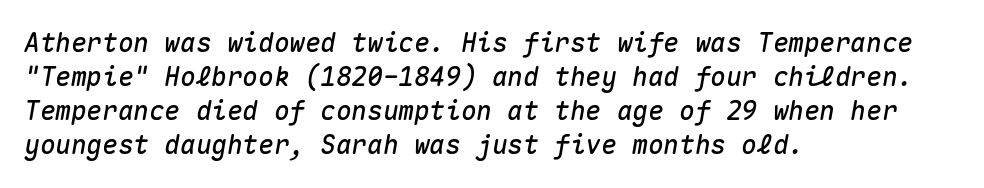
One glance says typical: line gaps are just what's usual. Compared with a centered layout, this one pins lines to the left instead. Slanted lettering throughout. The foot of each line stays bare and open. Students, note that the glyphs here touch the page at normal intervals.
